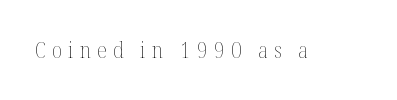
Q: Is the text bold? A: No.
Q: Is the text italic (slanted)? A: No, it is upright.
Q: Is the text underlined? A: No.
Q: Is the spacing between letters normal or unusually wide? A: Unusually wide.
